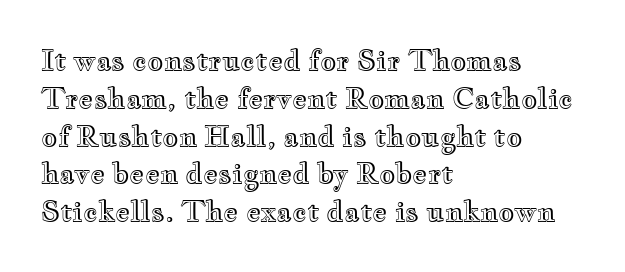
{"italic": "no", "width": "wide", "x_height": "small", "monospaced": "no", "underline": "no", "align": "left", "line_spacing": "normal", "line_spacing_ratio": 1.35, "letter_spacing": "normal", "letter_spacing_em": 0.0, "glyph_px": 28}
